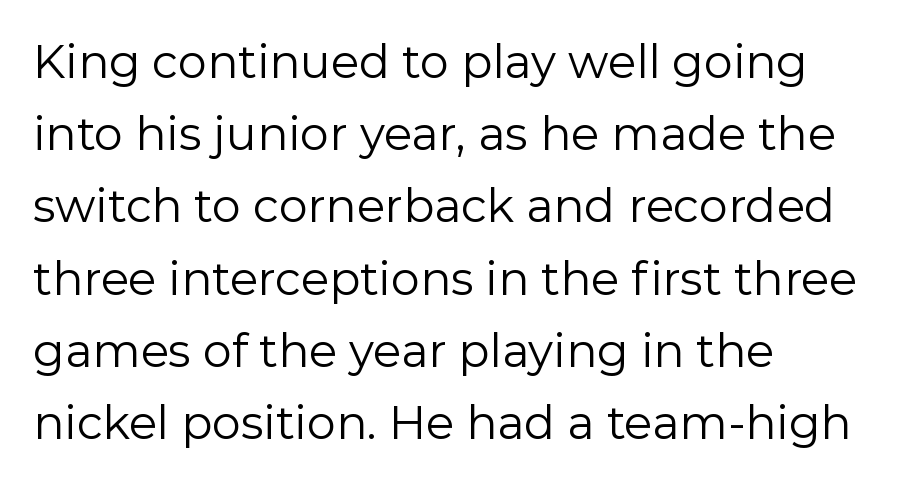
These lines are rendered in a variable-pitch font. No extra tracking has been applied to these lines. The characters are drawn with everyday or finer stroke widths. The text was rendered using a sans face with plain stroke endings. The baseline area is clear. The passage shown stacks its lines at a standard gap.
